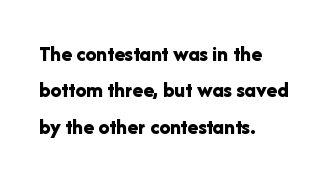
The image shows 22 px bold type, upright; set left-aligned, normal line spacing (1.65x), normal letter spacing, not underlined.
